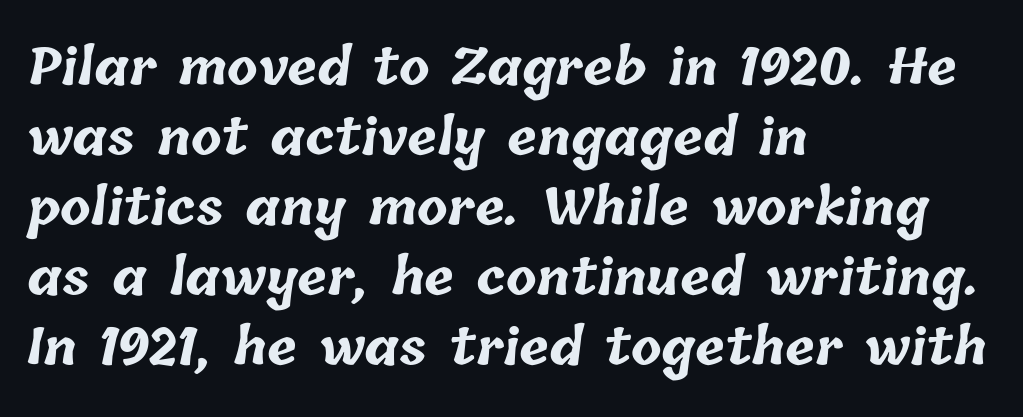
{"bold": "yes", "weight": "bold", "width": "normal", "stroke_contrast": "low", "x_height": "medium", "monospaced": "no", "underline": "no", "align": "left", "line_spacing": "normal", "line_spacing_ratio": 1.4, "letter_spacing": "normal", "letter_spacing_em": 0.0, "glyph_px": 50}
